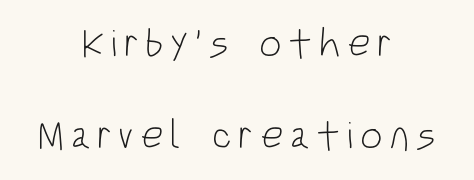
{"serif": "no", "italic": "no", "bold": "no", "weight": "light", "width": "condensed", "stroke_contrast": "low", "x_height": "large", "monospaced": "no", "underline": "no", "align": "center", "line_spacing": "loose", "line_spacing_ratio": 2.29, "glyph_px": 40}
